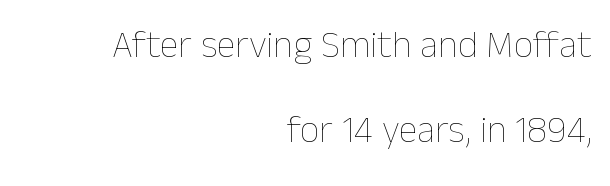
{"italic": "no", "bold": "no", "weight": "thin", "width": "normal", "stroke_contrast": "low", "x_height": "medium", "monospaced": "no", "underline": "no", "align": "right", "line_spacing": "loose", "line_spacing_ratio": 2.25, "letter_spacing": "normal", "letter_spacing_em": 0.0, "glyph_px": 38}
